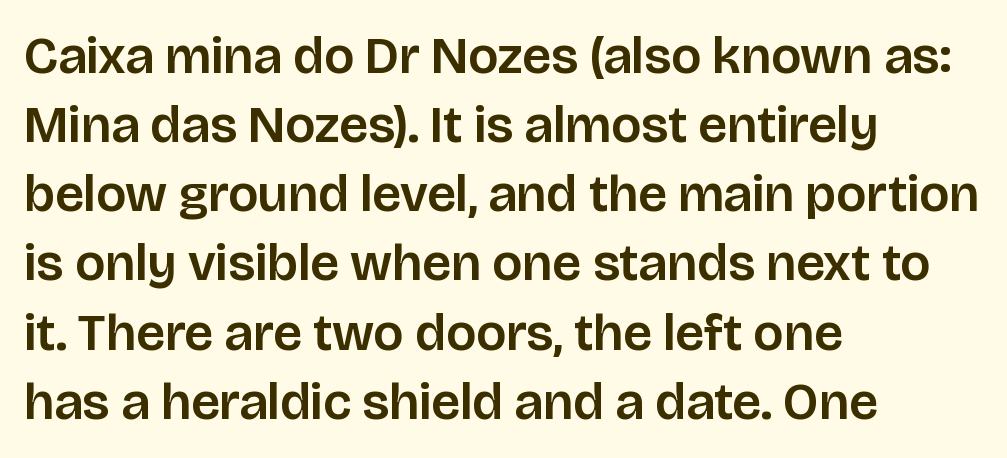
{"serif": "no", "italic": "no", "width": "normal", "stroke_contrast": "low", "x_height": "large", "monospaced": "no", "underline": "no", "align": "left", "line_spacing": "normal", "line_spacing_ratio": 1.33, "letter_spacing": "normal", "letter_spacing_em": 0.0, "glyph_px": 52}
